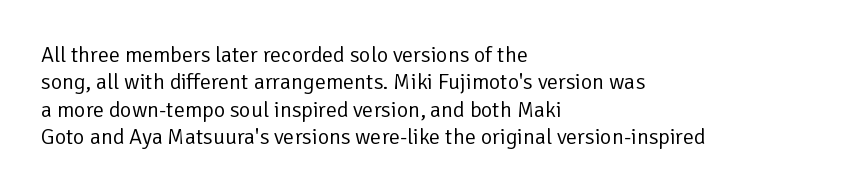
The image shows 22 px text type, upright; set left-aligned, line spacing 1.24x, normal letter spacing, not underlined.
